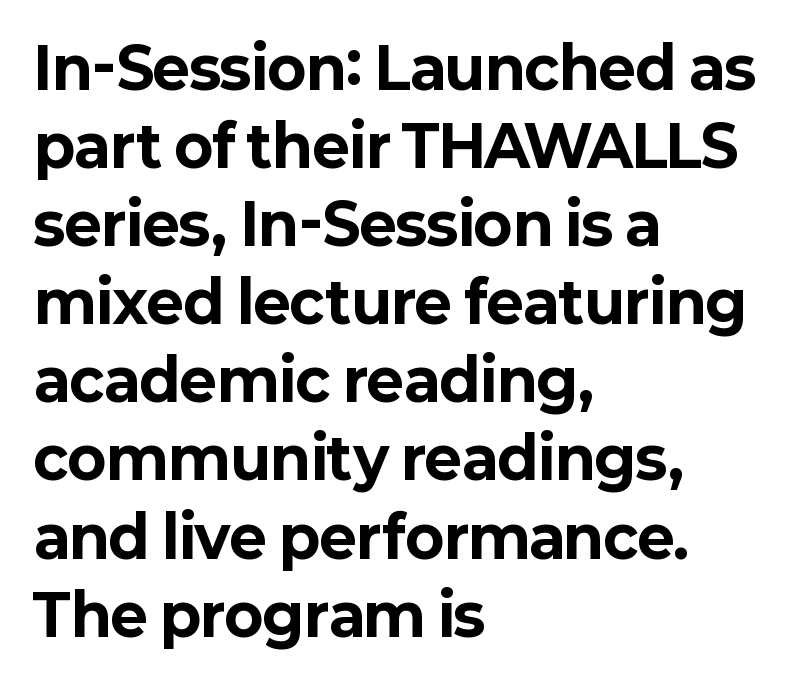
The image shows 57 px bold sans-serif type, upright; set left-aligned, normal line spacing (1.37x), normal letter spacing, not underlined; low stroke contrast and a medium x-height.
